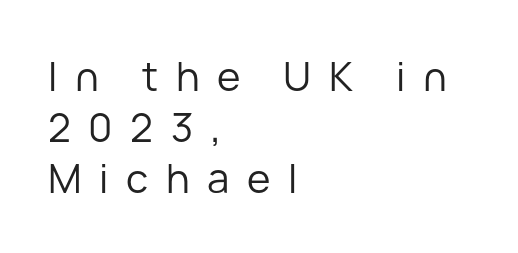
{"serif": "no", "italic": "no", "bold": "no", "weight": "regular", "width": "normal", "stroke_contrast": "low", "x_height": "medium", "monospaced": "no", "underline": "no", "align": "left", "line_spacing": "normal", "line_spacing_ratio": 1.27, "letter_spacing": "wide", "letter_spacing_em": 0.44, "glyph_px": 40}
